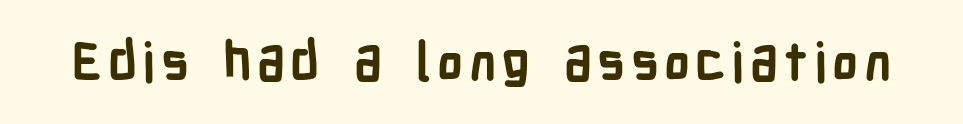
Character widths vary here, with narrow letters taking less room than wide ones. What kind of face is this? One without serifs — a sans. The baseline area is clear. Quick note: not italic, upright.
